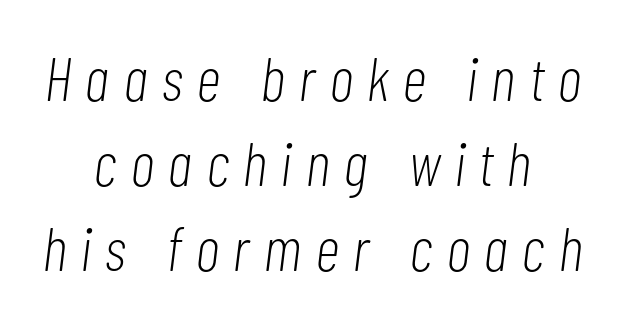
Unmarked baselines from the first word to the last. One-word summary of the alignment: center. Successive baselines arrive at the customary interval. This sample uses an oblique cut, with every glyph tilted off the vertical. Someone cranked the tracking dial way up on this one. Do the characters align in a grid? No, the font is proportional.
